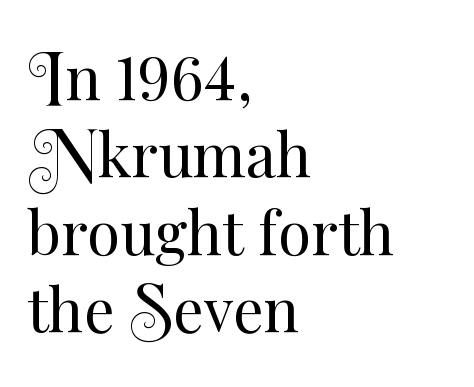
Q: Is the text bold? A: No.
Q: Is the text italic (slanted)? A: No, it is upright.
Q: Is the text underlined? A: No.
Q: How is the paragraph aligned? A: Left-aligned.
Q: Is the spacing between letters normal or unusually wide? A: Normal.
Q: Is the spacing between lines tight, normal or loose? A: Normal.
Q: Width (condensed, normal, or wide)? A: Normal.
Q: Stroke contrast? A: Medium.
Q: x-height? A: Small.
Q: Monospaced? A: No.
